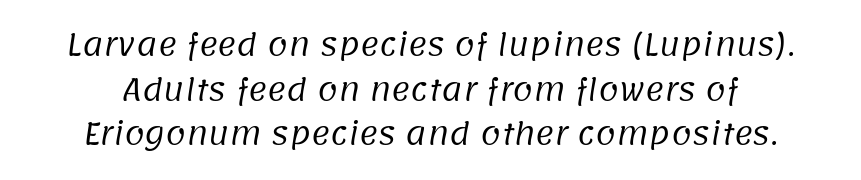
The image shows 29 px regular-weight sans-serif type; set centered, normal line spacing (1.54x), normal letter spacing, not underlined; low stroke contrast and a large x-height.
